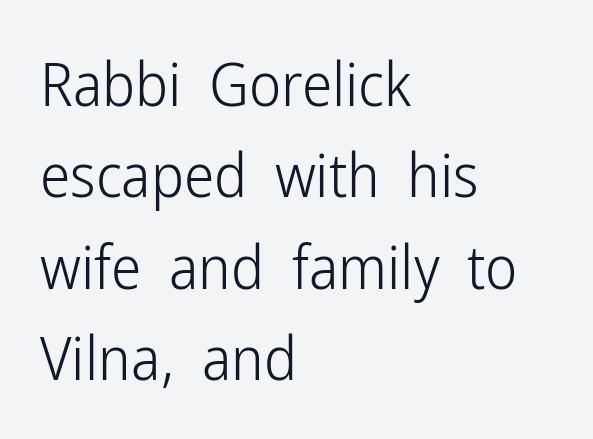
The image shows 61 px light, condensed sans-serif type, upright; set left-aligned, normal line spacing (1.5x), normal letter spacing, not underlined; low stroke contrast and a medium x-height.
